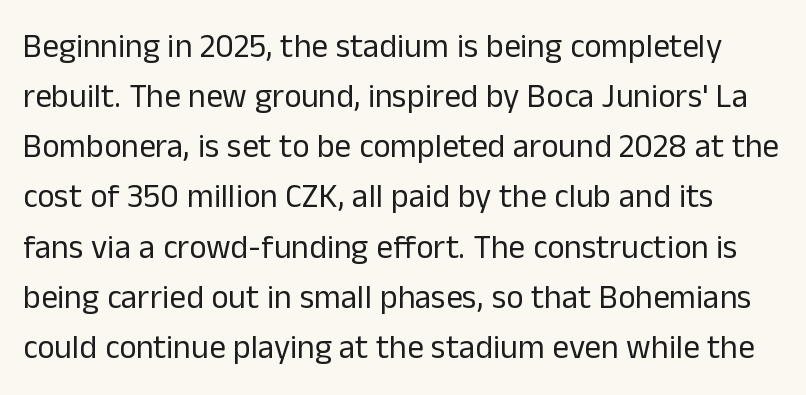
Q: Is the text bold? A: No.
Q: Is the text italic (slanted)? A: No, it is upright.
Q: Is the typeface a serif or a sans-serif typeface? A: Sans-serif.
Q: Is the text underlined? A: No.
Q: Is the spacing between letters normal or unusually wide? A: Normal.
Q: Is the spacing between lines tight, normal or loose? A: Normal.
Q: Width (condensed, normal, or wide)? A: Normal.
Q: Stroke contrast? A: Low.
Q: x-height? A: Medium.
Q: Monospaced? A: No.
